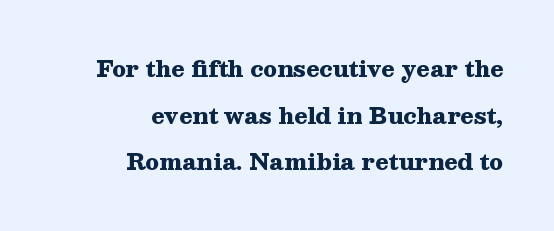
The image shows 22 px bold type, upright; set right-aligned, loose line spacing (2.12x), normal letter spacing, not underlined.
